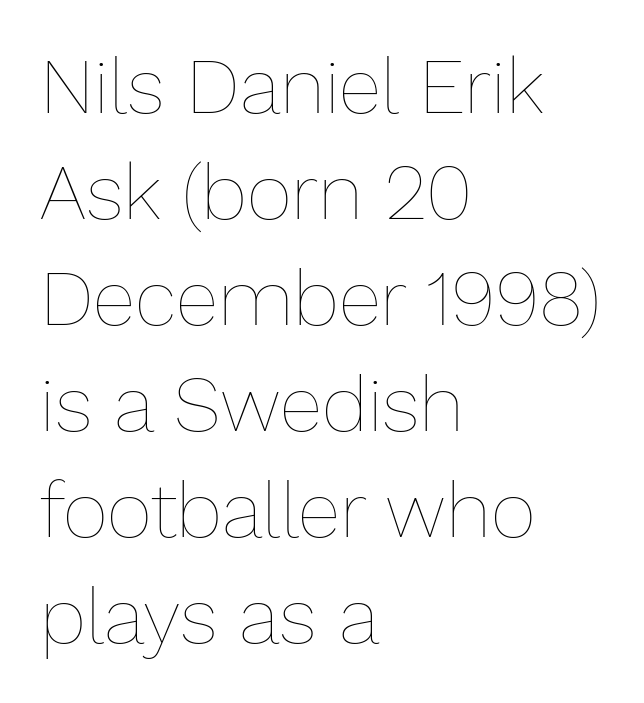
The image shows 78 px thin type, upright; set left-aligned, normal line spacing (1.36x), normal letter spacing, not underlined; low stroke contrast and a medium x-height.
